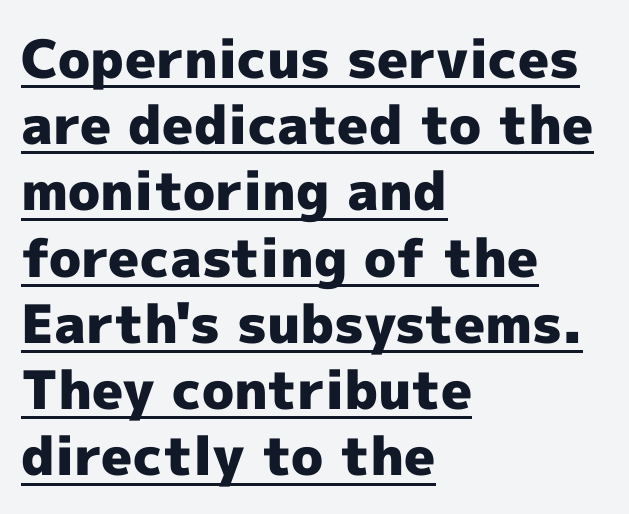
{"serif": "no", "italic": "no", "bold": "yes", "weight": "heavy", "width": "normal", "x_height": "medium", "monospaced": "no", "underline": "yes", "align": "left", "line_spacing": "normal", "line_spacing_ratio": 1.25, "letter_spacing": "normal", "letter_spacing_em": 0.0, "glyph_px": 53}
